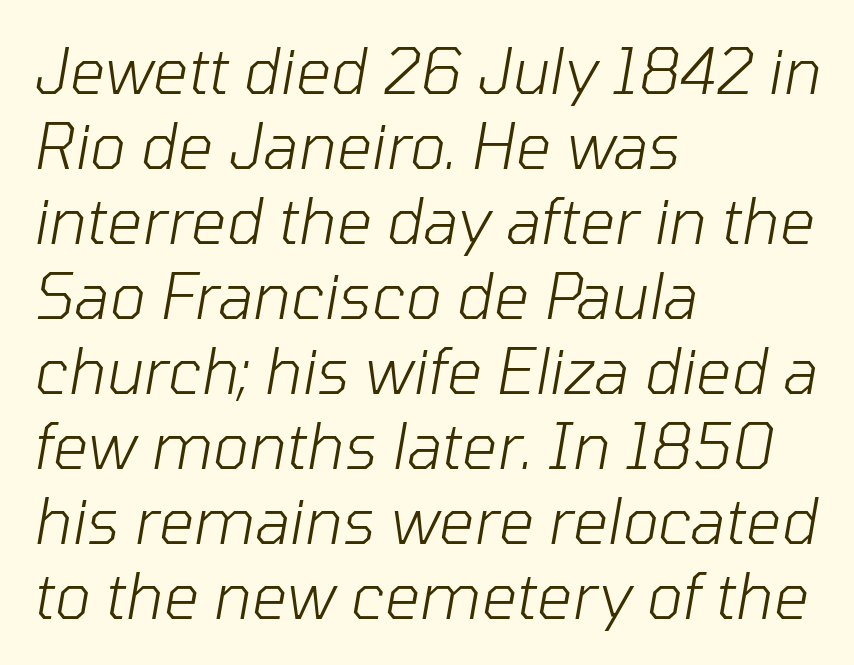
{"italic": "yes", "lean": "right", "slant_degrees": 10, "bold": "no", "weight": "light", "width": "normal", "stroke_contrast": "low", "x_height": "medium", "monospaced": "no", "underline": "no", "align": "left", "line_spacing_ratio": 1.21, "letter_spacing": "normal", "letter_spacing_em": 0.0, "glyph_px": 62}
